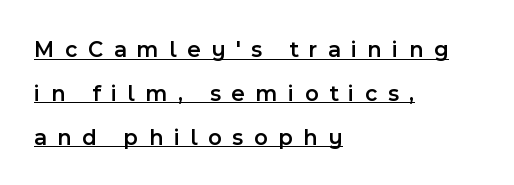
The vertical gap from one line to the next is large. These lines are set flush left with a ragged right edge. Notice how a bar underscores the lettering throughout. Look at the tracking — it's clearly loosened, letters drifting apart. The type sits square on the baseline with zero lean. Summary of weight: moderately heavy, a semibold.
